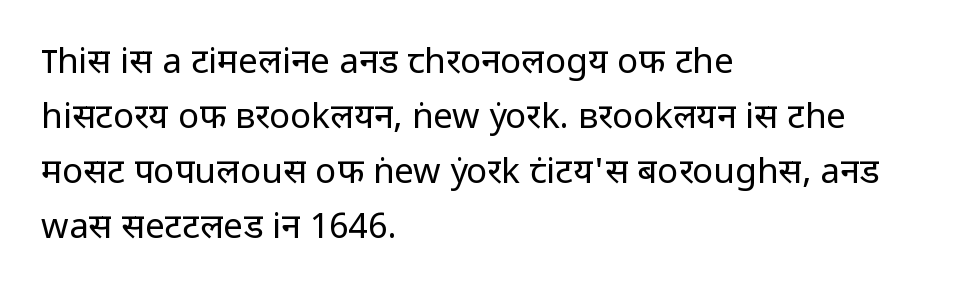
Is this a fixed-width face? No — the glyphs have proportional, varying widths. The ragged edge is on the right, which tells us the setting is flush left. This reads as an unemphasized weight, regular at the heaviest. The typeface chosen for these lines omits serifs.
